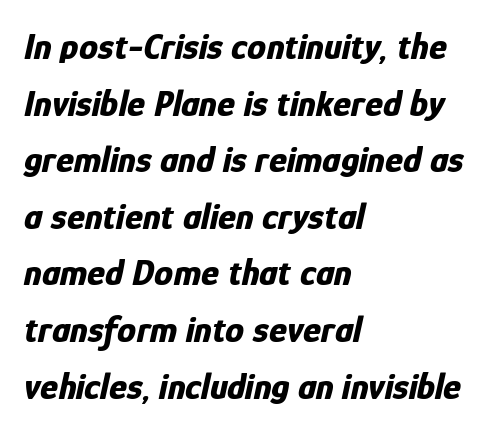
Q: Is the text bold? A: Yes.
Q: Is the text italic (slanted)? A: Yes, it leans right by about 12 degrees.
Q: Is the text underlined? A: No.
Q: How is the paragraph aligned? A: Left-aligned.
Q: Is the spacing between letters normal or unusually wide? A: Normal.
Q: Is the spacing between lines tight, normal or loose? A: Normal.
Q: Width (condensed, normal, or wide)? A: Condensed.
Q: Stroke contrast? A: Low.
Q: x-height? A: Medium.
Q: Monospaced? A: No.
